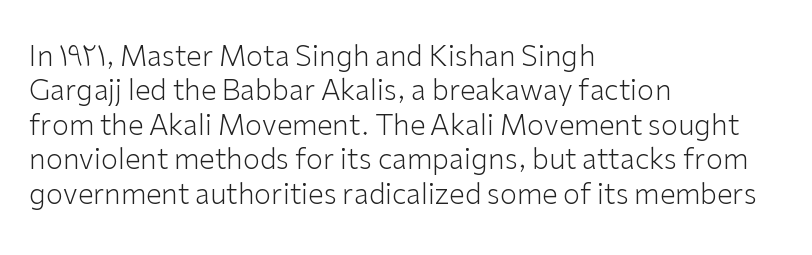
The image shows 28 px light sans-serif type, upright; set left-aligned, line spacing 1.23x, normal letter spacing, not underlined; low stroke contrast and a medium x-height.
